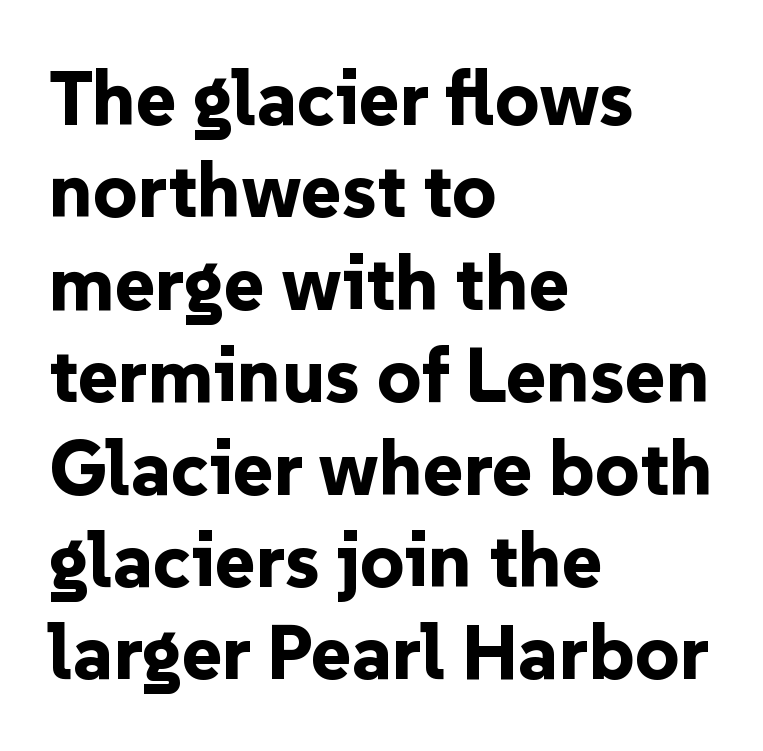
Q: Is the text bold? A: Yes.
Q: Is the text italic (slanted)? A: No, it is upright.
Q: Is the typeface a serif or a sans-serif typeface? A: Sans-serif.
Q: Is the text underlined? A: No.
Q: How is the paragraph aligned? A: Left-aligned.
Q: Is the spacing between letters normal or unusually wide? A: Normal.
Q: Width (condensed, normal, or wide)? A: Normal.
Q: Stroke contrast? A: Low.
Q: x-height? A: Medium.
Q: Monospaced? A: No.
